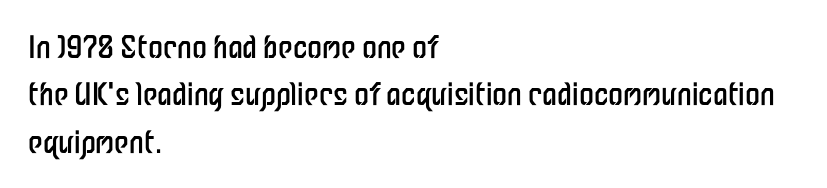
Q: Is the text bold? A: No.
Q: Is the text italic (slanted)? A: No, it is upright.
Q: Is the typeface a serif or a sans-serif typeface? A: Sans-serif.
Q: Is the text underlined? A: No.
Q: How is the paragraph aligned? A: Left-aligned.
Q: Is the spacing between letters normal or unusually wide? A: Normal.
Q: Is the spacing between lines tight, normal or loose? A: Normal.
Q: Width (condensed, normal, or wide)? A: Condensed.
Q: Stroke contrast? A: Low.
Q: x-height? A: Medium.
Q: Monospaced? A: No.
